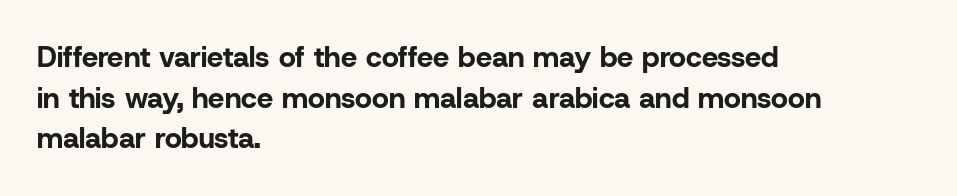
{"serif": "no", "italic": "no", "bold": "yes", "weight": "bold", "width": "normal", "stroke_contrast": "low", "x_height": "medium", "monospaced": "no", "underline": "no", "align": "left", "line_spacing": "normal", "line_spacing_ratio": 1.4, "letter_spacing": "normal", "letter_spacing_em": 0.0, "glyph_px": 29}
